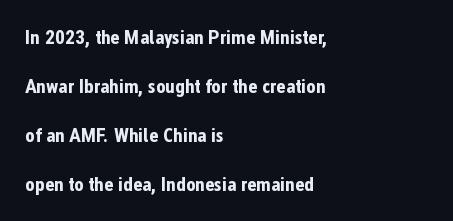
The image shows 20 px bold type, upright; set left-aligned, loose line spacing (2.45x), normal letter spacing, not underlined.
